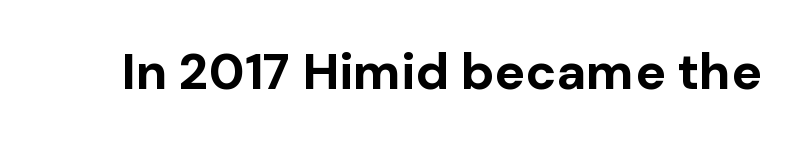
Q: Is the text bold? A: Yes.
Q: Is the text italic (slanted)? A: No, it is upright.
Q: Is the typeface a serif or a sans-serif typeface? A: Sans-serif.
Q: Is the text underlined? A: No.
Q: Is the spacing between letters normal or unusually wide? A: Normal.
Q: Width (condensed, normal, or wide)? A: Normal.
Q: Stroke contrast? A: Low.
Q: x-height? A: Medium.
Q: Monospaced? A: No.
